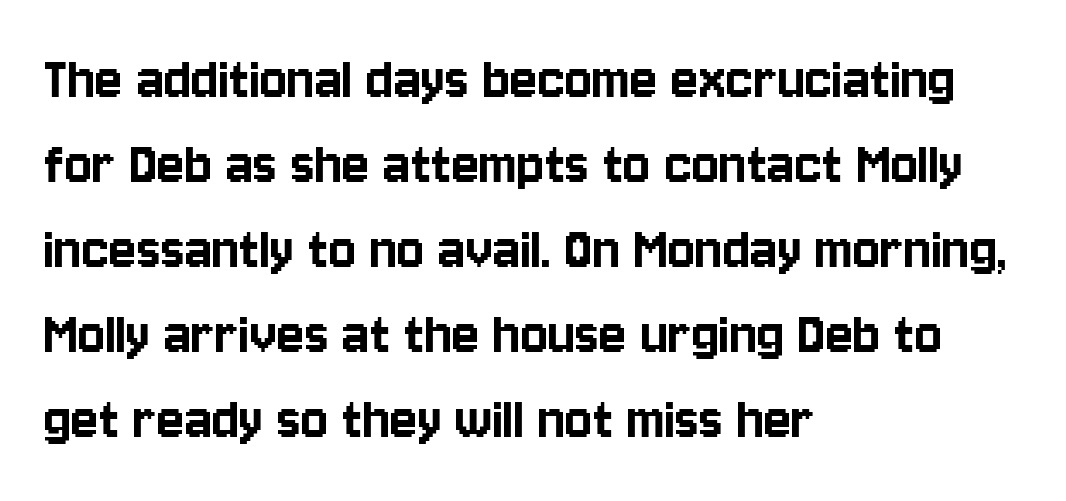
The image shows 64 px condensed sans-serif type, upright; set left-aligned, normal line spacing (1.33x), normal letter spacing, not underlined; low stroke contrast and a large x-height.
